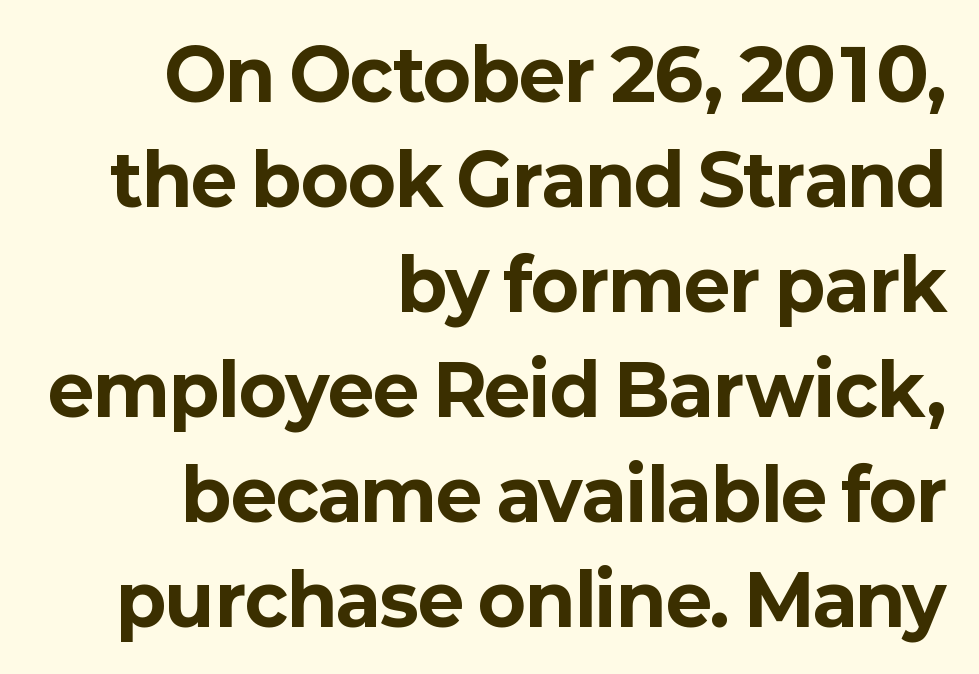
Q: Is the text bold? A: Yes.
Q: Is the text italic (slanted)? A: No, it is upright.
Q: Is the typeface a serif or a sans-serif typeface? A: Sans-serif.
Q: Is the text underlined? A: No.
Q: How is the paragraph aligned? A: Right-aligned.
Q: Is the spacing between letters normal or unusually wide? A: Normal.
Q: Is the spacing between lines tight, normal or loose? A: Normal.
Q: Width (condensed, normal, or wide)? A: Normal.
Q: Stroke contrast? A: Low.
Q: x-height? A: Medium.
Q: Monospaced? A: No.
